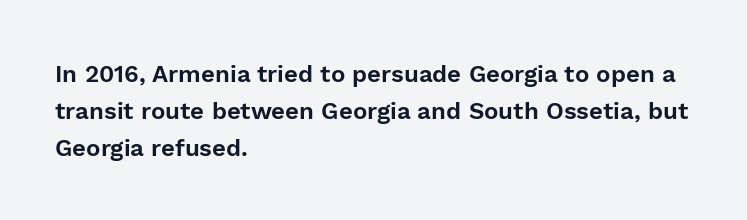
This is roman type, the default non-slanted kind. The lines in this sample share a left origin and differ only in where they stop. Glance below the letters and you will spot only blank space. The line-height multiplier appears to be the usual default. No extra tracking has been applied to these lines.
